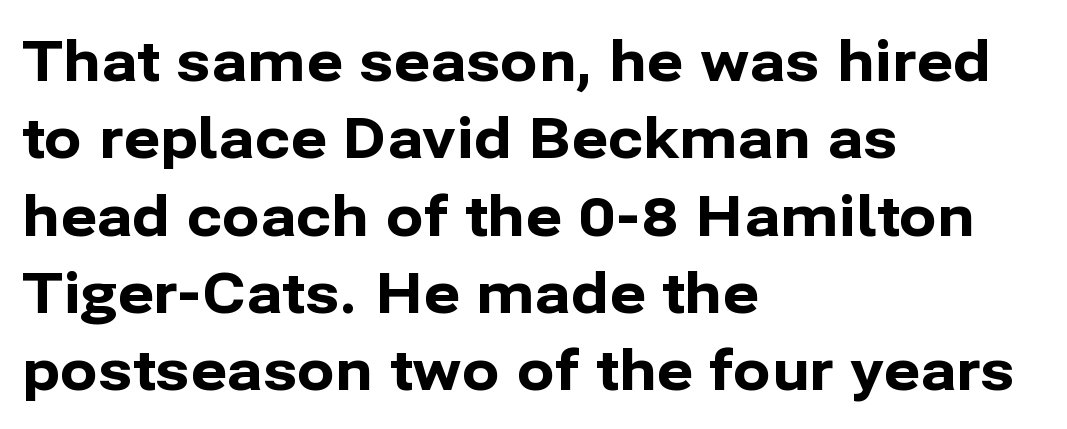
Q: Is the text bold? A: Yes.
Q: Is the text italic (slanted)? A: No, it is upright.
Q: Is the typeface a serif or a sans-serif typeface? A: Sans-serif.
Q: Is the text underlined? A: No.
Q: How is the paragraph aligned? A: Left-aligned.
Q: Is the spacing between letters normal or unusually wide? A: Normal.
Q: Is the spacing between lines tight, normal or loose? A: Normal.
Q: Width (condensed, normal, or wide)? A: Normal.
Q: Stroke contrast? A: Low.
Q: x-height? A: Medium.
Q: Monospaced? A: No.
